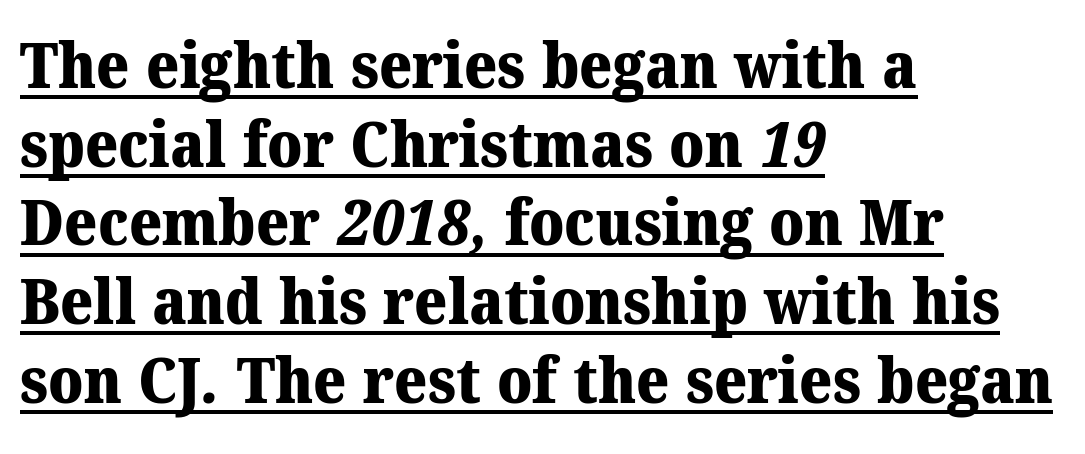
Q: Is the text bold? A: Yes.
Q: Is the typeface a serif or a sans-serif typeface? A: Serif.
Q: Is the text underlined? A: Yes.
Q: How is the paragraph aligned? A: Left-aligned.
Q: Is the spacing between letters normal or unusually wide? A: Normal.
Q: Is the spacing between lines tight, normal or loose? A: Normal.
Q: Width (condensed, normal, or wide)? A: Normal.
Q: Stroke contrast? A: Medium.
Q: x-height? A: Medium.
Q: Monospaced? A: No.
